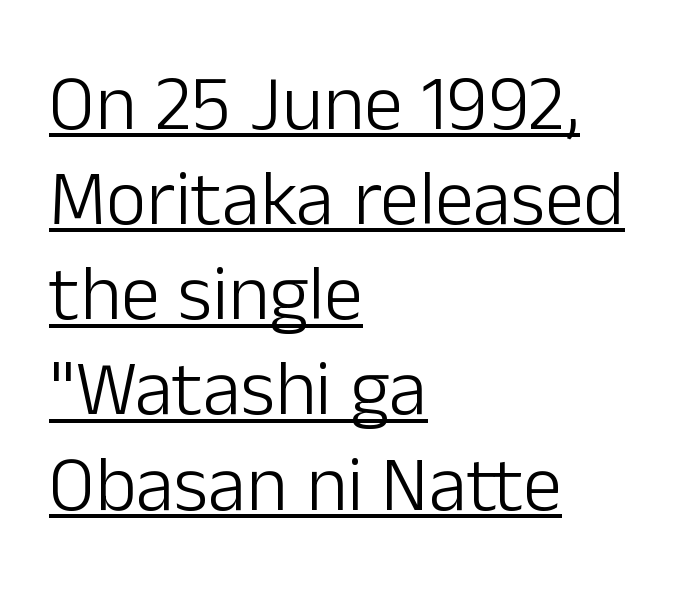
The image shows 78 px light sans-serif type, upright; set left-aligned, line spacing 1.22x, normal letter spacing, underlined; low stroke contrast and a medium x-height.
